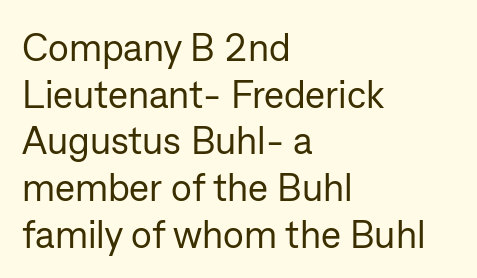
The image shows 38 px regular-weight sans-serif type, upright; set left-aligned, line spacing 1.23x, normal letter spacing, not underlined; low stroke contrast and a medium x-height.
